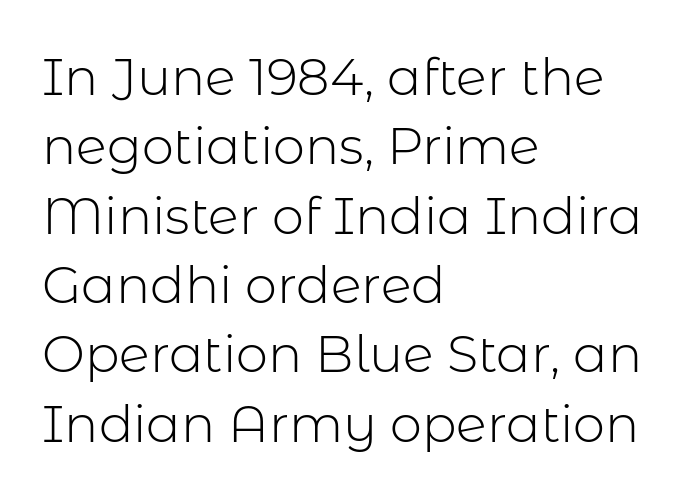
{"serif": "no", "italic": "no", "bold": "no", "weight": "light", "width": "normal", "stroke_contrast": "low", "x_height": "medium", "monospaced": "no", "underline": "no", "align": "left", "line_spacing": "normal", "line_spacing_ratio": 1.36, "letter_spacing": "normal", "letter_spacing_em": 0.0, "glyph_px": 51}
